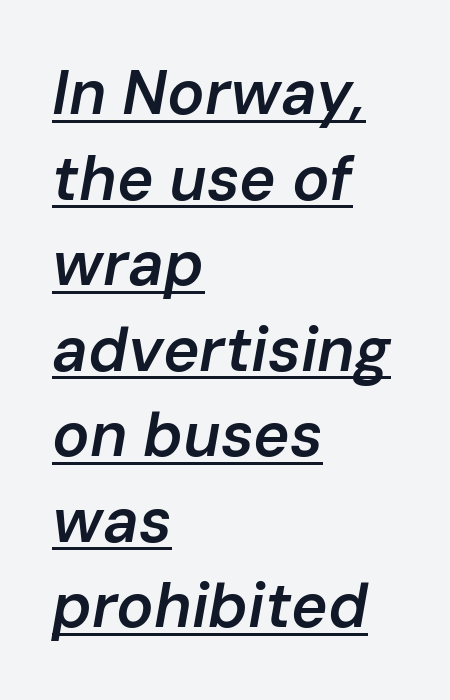
The image shows 62 px semibold type, italic (leaning right); set left-aligned, normal line spacing (1.38x), normal letter spacing, underlined; low stroke contrast and a medium x-height.
